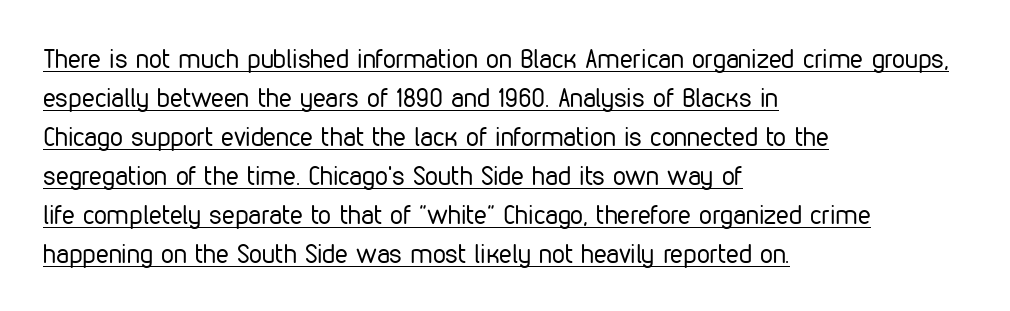
Q: Is the text bold? A: No.
Q: Is the text italic (slanted)? A: No, it is upright.
Q: Is the text underlined? A: Yes.
Q: How is the paragraph aligned? A: Left-aligned.
Q: Is the spacing between letters normal or unusually wide? A: Normal.
Q: Is the spacing between lines tight, normal or loose? A: Normal.
